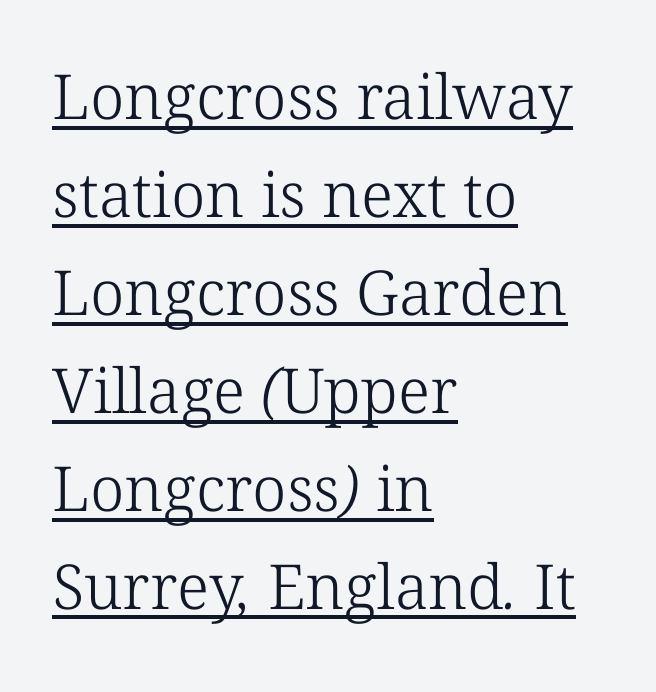
{"serif": "yes", "bold": "no", "weight": "light", "width": "normal", "stroke_contrast": "low", "x_height": "medium", "monospaced": "no", "underline": "yes", "align": "left", "line_spacing": "normal", "line_spacing_ratio": 1.58, "letter_spacing": "normal", "letter_spacing_em": 0.0, "glyph_px": 62}
